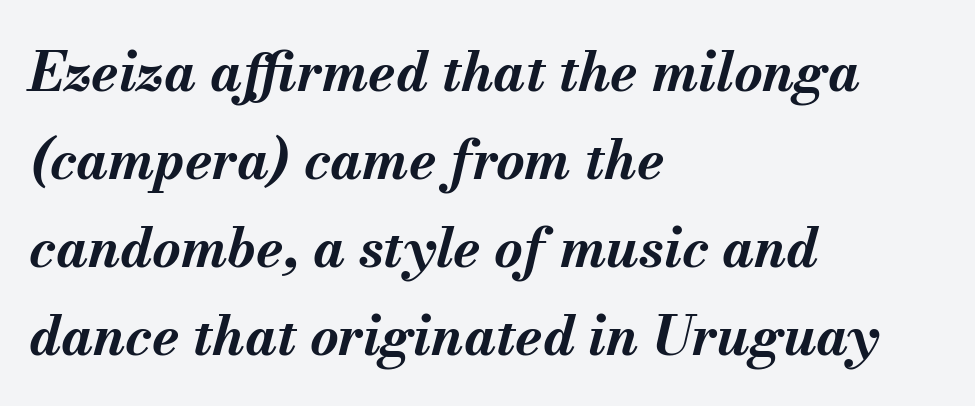
{"italic": "yes", "lean": "right", "slant_degrees": 13, "bold": "yes", "weight": "bold", "width": "normal", "stroke_contrast": "medium", "x_height": "small", "monospaced": "no", "underline": "no", "align": "left", "line_spacing": "normal", "line_spacing_ratio": 1.6, "letter_spacing": "normal", "letter_spacing_em": 0.0, "glyph_px": 55}
